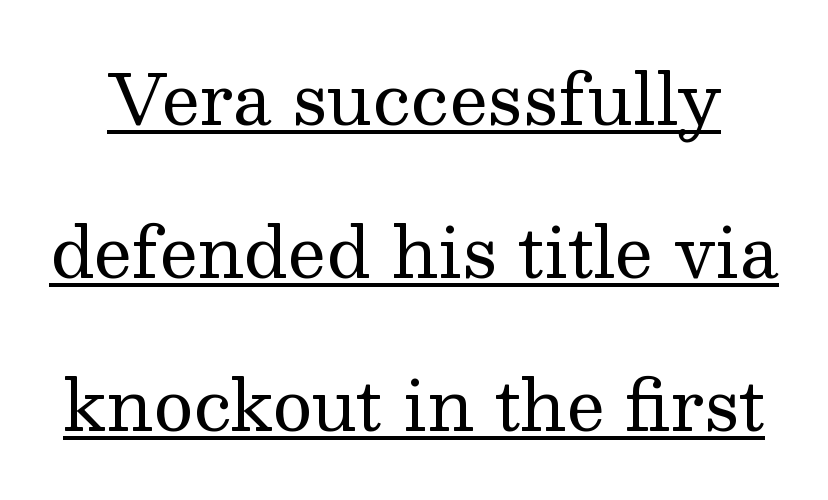
The passage shown has conventional tracking throughout. Widely set lines give the paragraph a tall, airy silhouette. Stroke terminals: seriffed. The specimen includes a rule beneath the text block's lines. Each letter keeps its own natural width here, so spacing adapts to shape.
